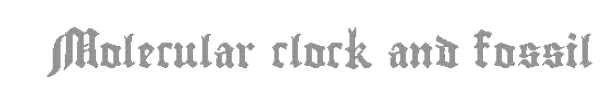
Q: Is the text italic (slanted)? A: No, it is upright.
Q: Is the text underlined? A: No.
Q: Is the spacing between letters normal or unusually wide? A: Normal.
Q: Width (condensed, normal, or wide)? A: Condensed.
Q: x-height? A: Small.
Q: Monospaced? A: No.
